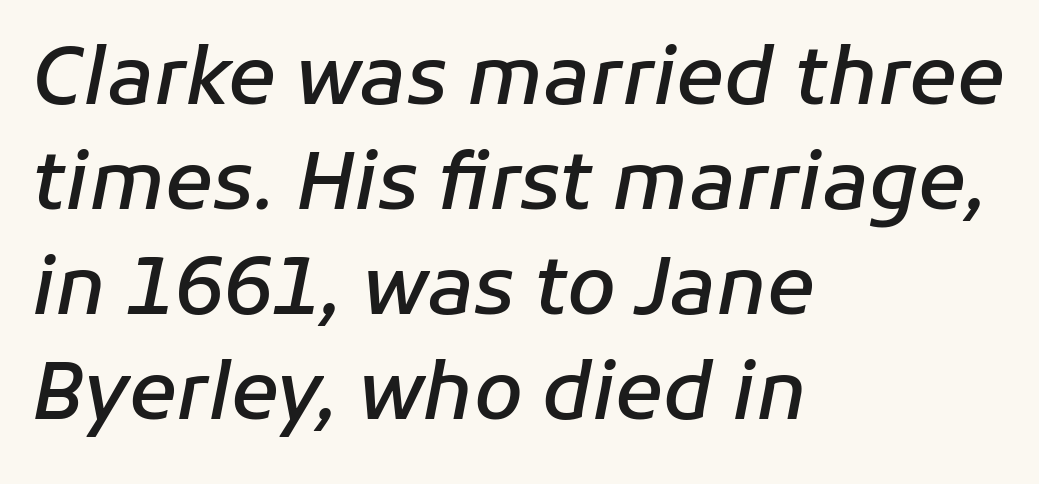
The image shows 79 px semibold type, italic (leaning right); set left-aligned, normal line spacing (1.33x), normal letter spacing, not underlined; low stroke contrast and a medium x-height.
